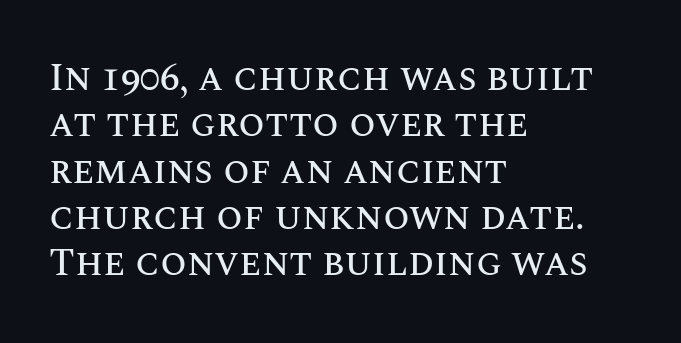
The image shows 38 px text type, upright; set left-aligned, line spacing 1.22x, normal letter spacing, not underlined; medium stroke contrast and a large x-height.
